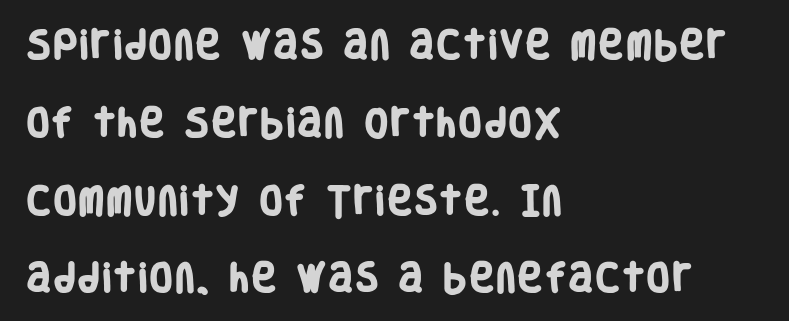
{"serif": "no", "bold": "yes", "weight": "heavy", "width": "condensed", "stroke_contrast": "low", "x_height": "large", "monospaced": "no", "underline": "no", "align": "left", "line_spacing": "loose", "line_spacing_ratio": 2.43, "glyph_px": 32}
